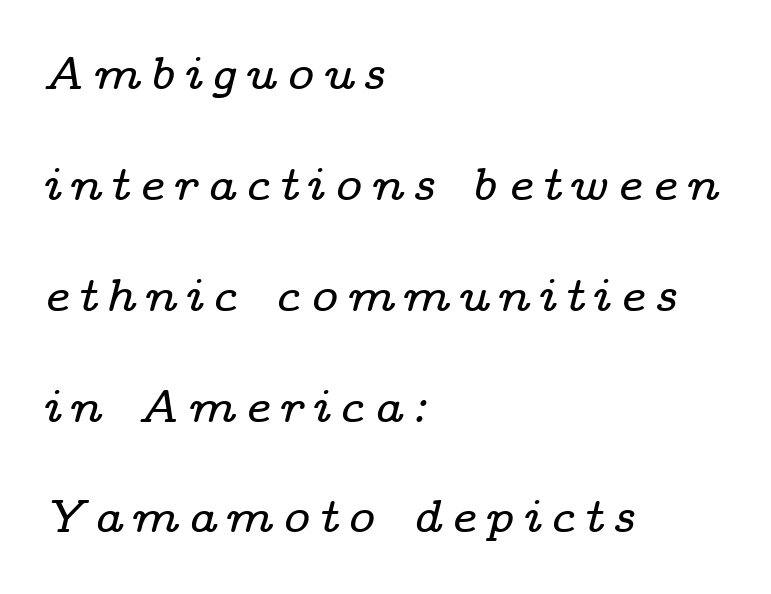
{"serif": "yes", "italic": "yes", "lean": "right", "slant_degrees": 14, "width": "wide", "stroke_contrast": "low", "x_height": "medium", "monospaced": "no", "underline": "no", "align": "left", "line_spacing": "loose", "line_spacing_ratio": 2.41, "glyph_px": 46}
